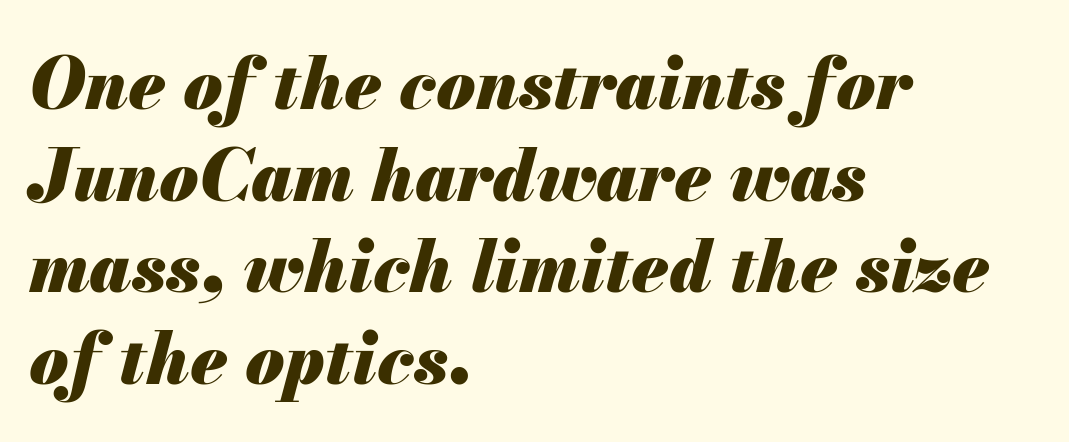
Compared with typical body copy, the letter spacing here is the same. Every character sits at an angle, as italics do. The letters are bold, with thick, heavy strokes. Do the characters align in a grid? No, the font is proportional.
